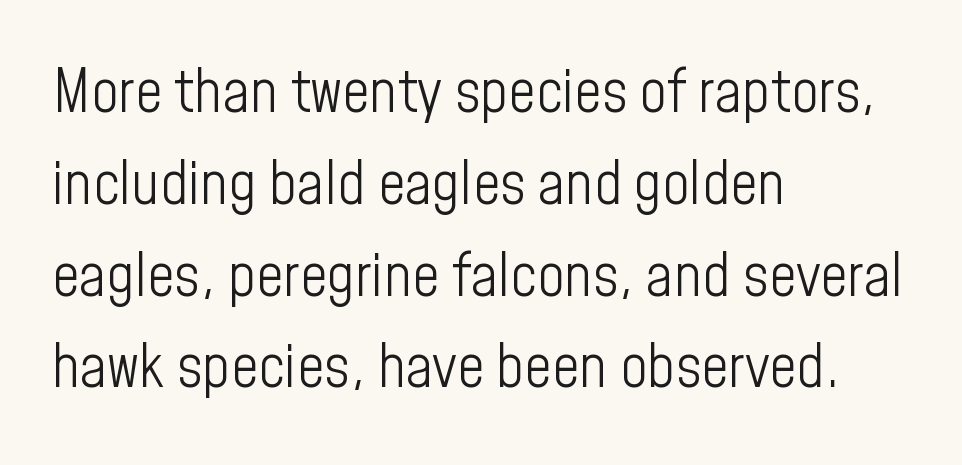
The image shows 60 px light, condensed sans-serif type, upright; set left-aligned, normal line spacing (1.53x), normal letter spacing, not underlined; low stroke contrast and a medium x-height.
